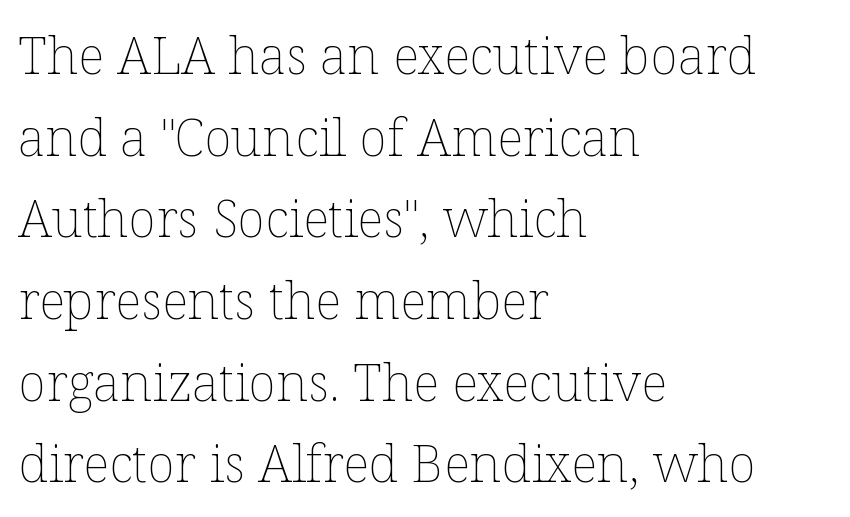
{"italic": "no", "bold": "no", "weight": "thin", "width": "normal", "stroke_contrast": "low", "x_height": "medium", "monospaced": "no", "underline": "no", "align": "left", "line_spacing": "normal", "line_spacing_ratio": 1.57, "letter_spacing": "normal", "letter_spacing_em": 0.0, "glyph_px": 52}
